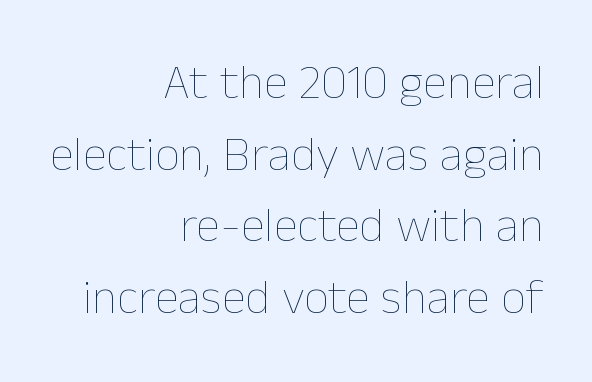
{"italic": "no", "bold": "no", "weight": "thin", "width": "normal", "stroke_contrast": "low", "x_height": "medium", "monospaced": "no", "underline": "no", "align": "right", "line_spacing": "normal", "line_spacing_ratio": 1.46, "letter_spacing": "normal", "letter_spacing_em": 0.0, "glyph_px": 49}
